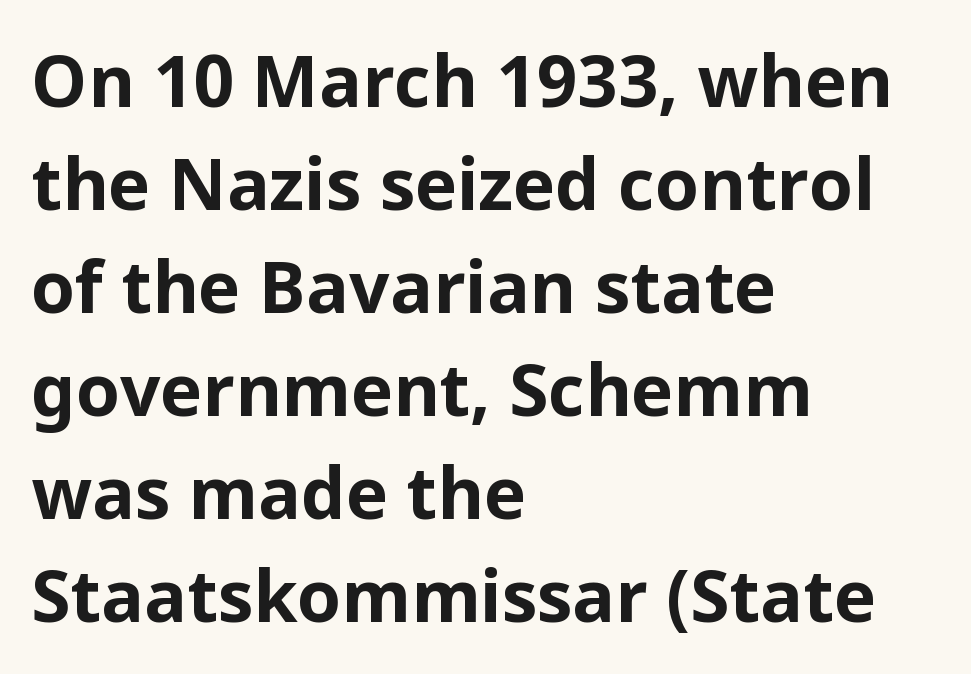
The image shows 71 px bold sans-serif type, upright; set left-aligned, normal line spacing (1.45x), normal letter spacing, not underlined; low stroke contrast and a medium x-height.
